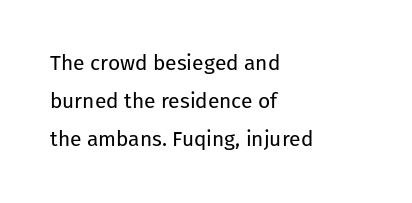
The image shows 21 px text type, upright; set left-aligned, line spacing 1.82x, normal letter spacing, not underlined.
